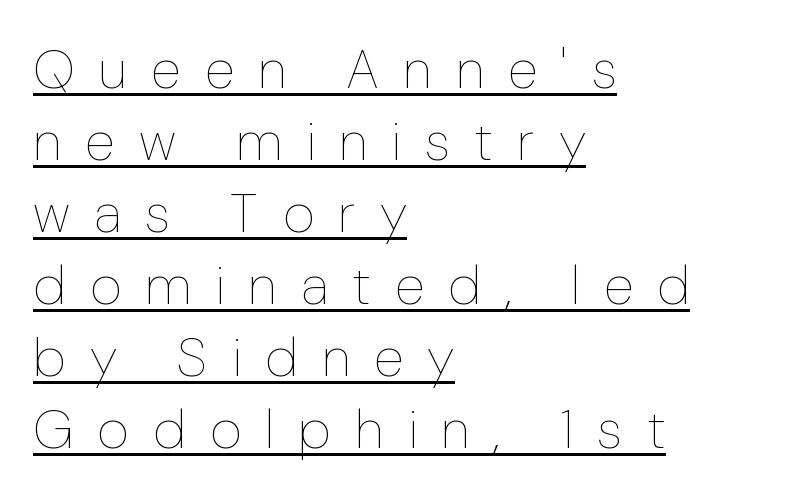
The image shows 55 px thin type, upright; set left-aligned, normal line spacing (1.31x), unusually wide letter spacing (+0.44 em), underlined; low stroke contrast and a medium x-height.
